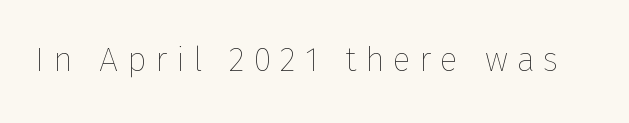
Each stroke keeps to a modest, everyday thickness or less. A typesetter would call this proportional, since set widths differ per character. The letters are spread apart with noticeably loose tracking. Just letters on the line, the space beneath them empty.
